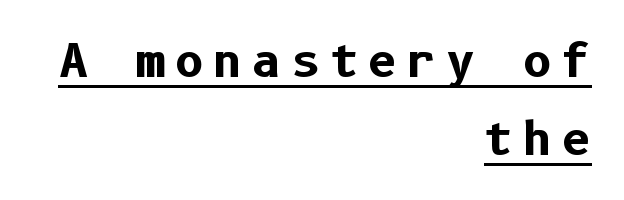
Every word sits above its own underline. Rendered with straight, roman letterforms. Loose tracking; the words dissolve into strings of separated letters. Check where the strokes stop: nothing finishes them off — pure sans. Does the copy run flush right? Yes — the right margin is perfectly even. Strokes here are thick enough to call this a true bold.
